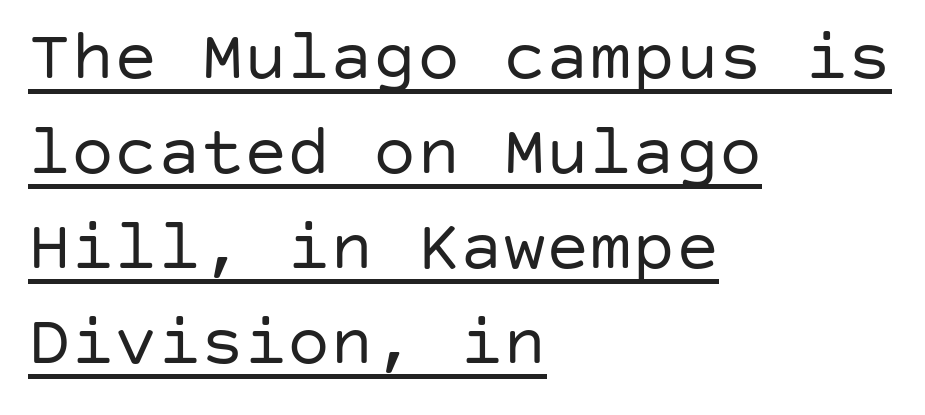
Glance below the letters and you will spot a drawn line. The rows are spaced the way most documents space them. Alignment: flush left. No extra tracking has been applied to these lines.
